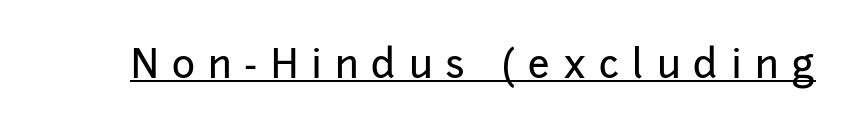
{"serif": "no", "italic": "no", "width": "normal", "stroke_contrast": "low", "x_height": "medium", "monospaced": "no", "underline": "yes", "letter_spacing": "wide", "letter_spacing_em": 0.34, "glyph_px": 39}
